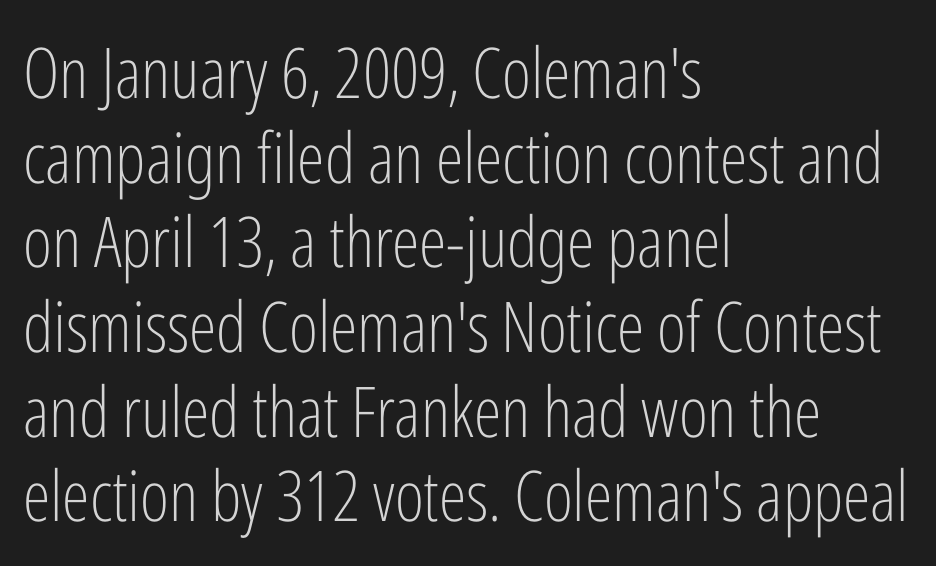
{"serif": "no", "italic": "no", "bold": "no", "weight": "light", "width": "condensed", "stroke_contrast": "low", "x_height": "medium", "monospaced": "no", "underline": "no", "align": "left", "line_spacing_ratio": 1.21, "letter_spacing": "normal", "letter_spacing_em": 0.0, "glyph_px": 70}
